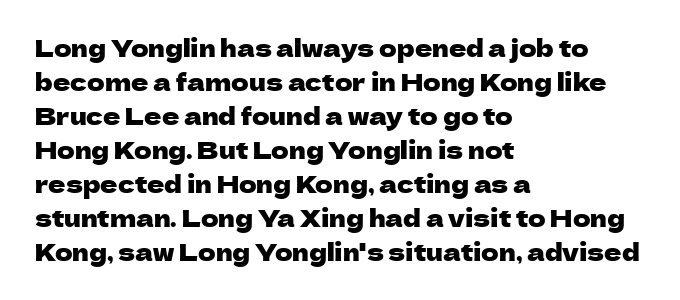
Q: Is the text italic (slanted)? A: No, it is upright.
Q: Is the text underlined? A: No.
Q: How is the paragraph aligned? A: Left-aligned.
Q: Is the spacing between letters normal or unusually wide? A: Normal.
Q: Is the spacing between lines tight, normal or loose? A: Normal.
